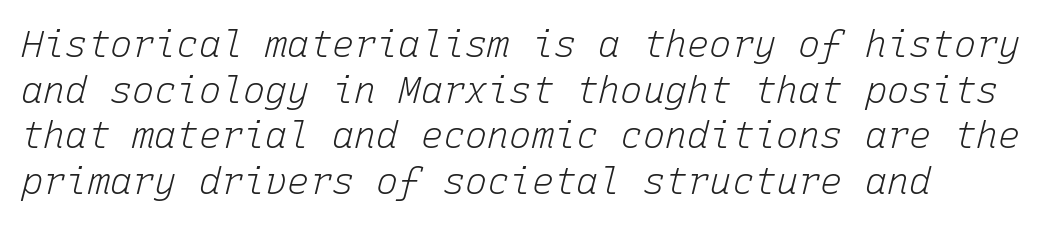
Q: Is the text bold? A: No.
Q: Is the text italic (slanted)? A: Yes, it leans right by about 15 degrees.
Q: Is the text underlined? A: No.
Q: Is the spacing between letters normal or unusually wide? A: Normal.
Q: Width (condensed, normal, or wide)? A: Normal.
Q: Stroke contrast? A: Low.
Q: x-height? A: Medium.
Q: Monospaced? A: Yes.
